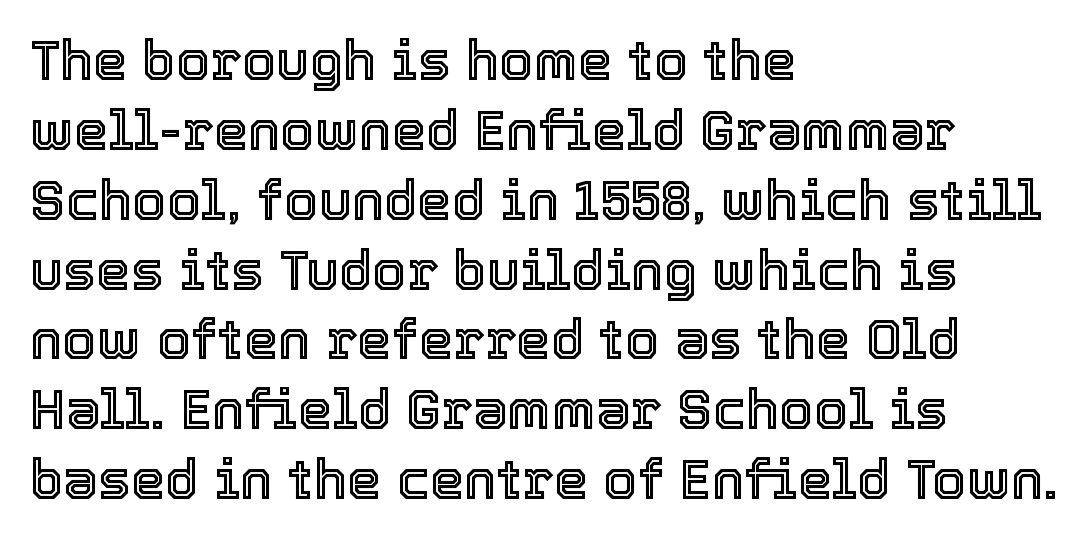
The image shows 55 px text type, upright; set left-aligned, normal line spacing (1.27x), normal letter spacing, not underlined; a medium x-height.
